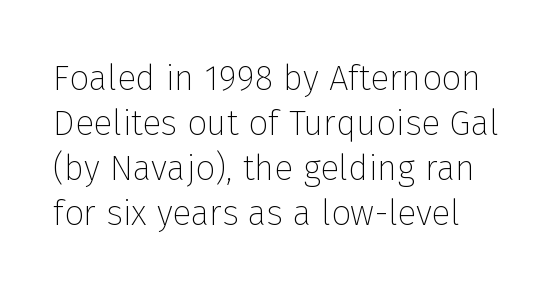
The image shows 35 px thin sans-serif type, upright; set normal line spacing (1.29x), normal letter spacing, not underlined; low stroke contrast and a medium x-height.
